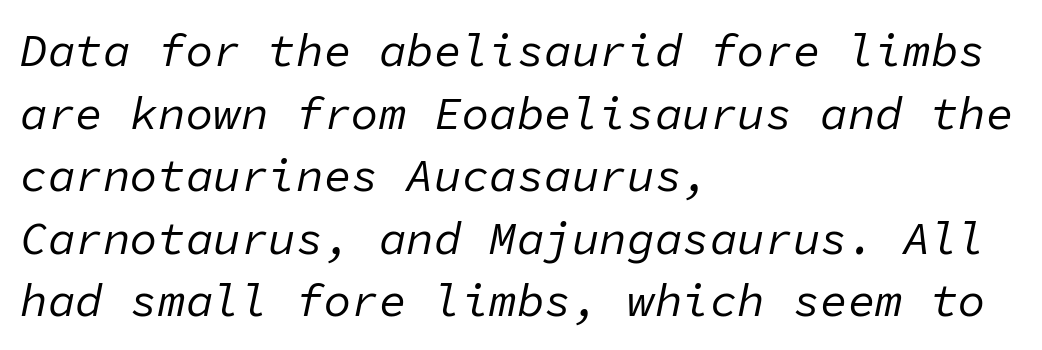
{"italic": "yes", "lean": "right", "slant_degrees": 11, "bold": "no", "weight": "regular", "width": "normal", "stroke_contrast": "low", "x_height": "medium", "monospaced": "yes", "underline": "no", "align": "left", "line_spacing": "normal", "line_spacing_ratio": 1.36, "letter_spacing": "normal", "letter_spacing_em": 0.0, "glyph_px": 46}
